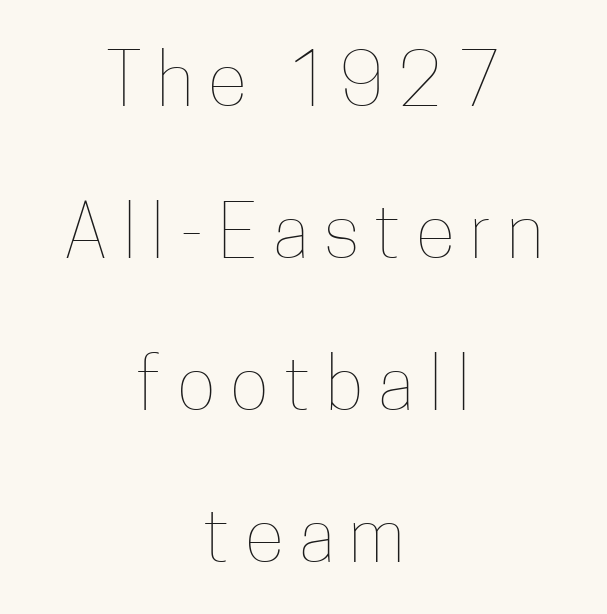
{"italic": "no", "bold": "no", "weight": "thin", "width": "condensed", "stroke_contrast": "low", "x_height": "medium", "monospaced": "no", "underline": "no", "align": "center", "line_spacing": "loose", "line_spacing_ratio": 2.08, "letter_spacing": "wide", "letter_spacing_em": 0.21, "glyph_px": 73}
